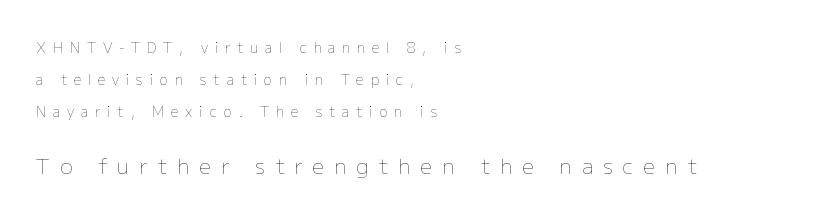
The image shows 21 px text type, upright; set left-aligned, loose line spacing (2.29x), unusually wide letter spacing (+0.47 em), not underlined; the second (bottom) block is 1.5x larger.
